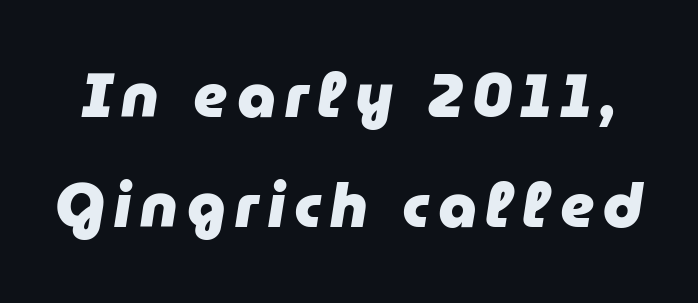
{"italic": "yes", "lean": "right", "slant_degrees": 9, "bold": "yes", "weight": "heavy", "width": "normal", "stroke_contrast": "low", "x_height": "medium", "monospaced": "no", "underline": "no", "line_spacing_ratio": 1.81, "glyph_px": 61}
